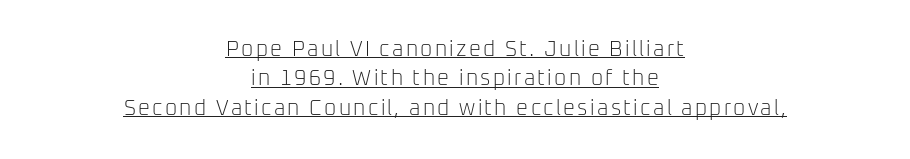
{"italic": "no", "bold": "no", "underline": "yes", "align": "center", "line_spacing": "normal", "line_spacing_ratio": 1.4, "glyph_px": 21}
